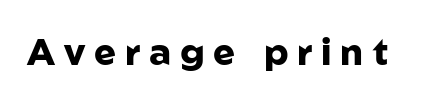
Short note: letters widely spaced. Characters remain perfectly vertical along every line. The designer went with a sans here, leaving each stem footless. Plain, unruled lines of type.
